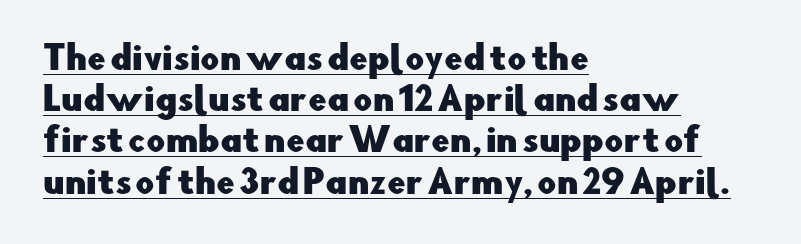
{"serif": "no", "italic": "no", "width": "normal", "stroke_contrast": "low", "x_height": "small", "monospaced": "no", "underline": "yes", "align": "left", "line_spacing": "normal", "line_spacing_ratio": 1.25, "letter_spacing": "normal", "letter_spacing_em": 0.0, "glyph_px": 33}
